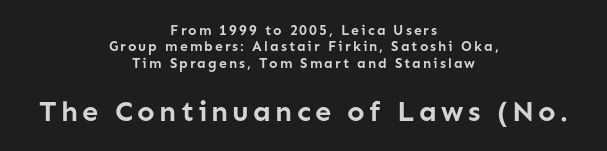
Font category for this specimen: sans-serif. No italicization has been applied; the sample stays upright. Bigger letters appear in the bottom chunk; the top chunk is reduced. The face used here is proportionally spaced, like ordinary book or web type.
